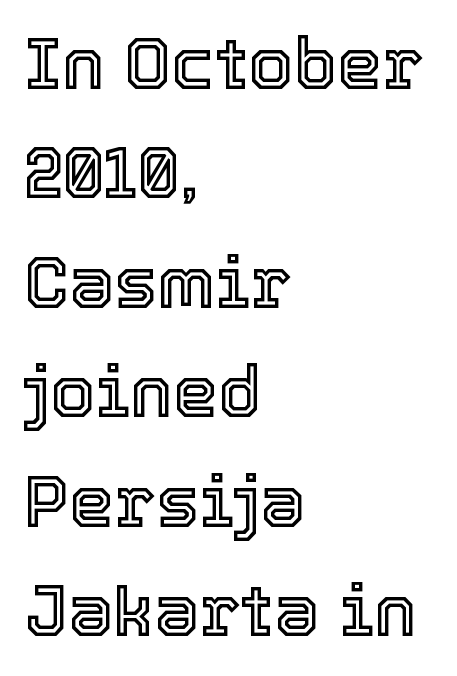
Q: Is the text italic (slanted)? A: No, it is upright.
Q: Is the text underlined? A: No.
Q: How is the paragraph aligned? A: Left-aligned.
Q: Is the spacing between letters normal or unusually wide? A: Normal.
Q: Is the spacing between lines tight, normal or loose? A: Normal.
Q: Width (condensed, normal, or wide)? A: Normal.
Q: x-height? A: Medium.
Q: Monospaced? A: No.
